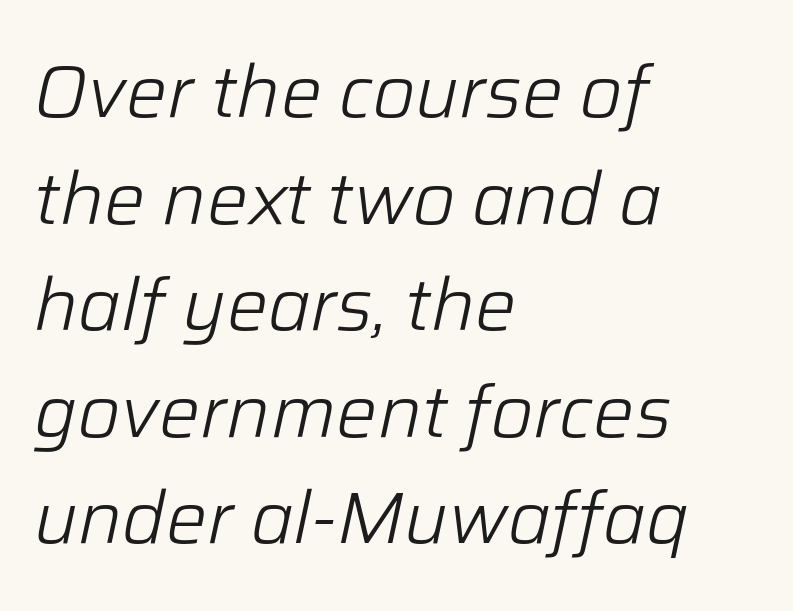
The image shows 73 px light type, italic (leaning right); set left-aligned, normal line spacing (1.46x), normal letter spacing, not underlined; low stroke contrast and a medium x-height.
